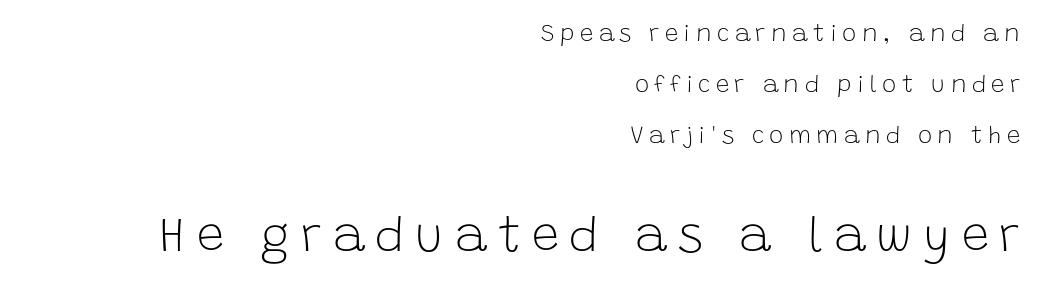
No feet cap the strokes, marking this as sans-serif type. Is there much room between lines? Yes — plenty of vertical air separates them. Spacing verdict: proportional, widths tailored to each character. Summary of weight: not heavy and not bold.
